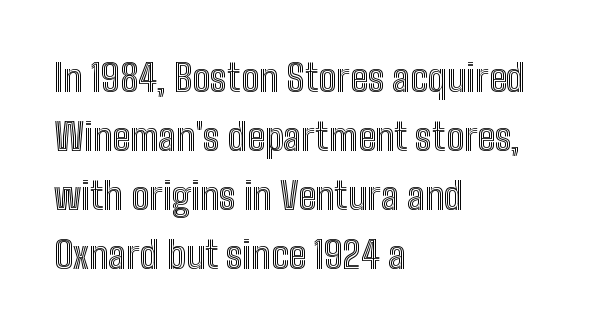
Notice how the passage keeps a crisp vertical edge on the left only. Glance below the letters and you will spot only blank space. Unlike italic type, these characters show no tilt at all. Proportional: the letters do not fall into vertical columns. A normal amount of white space separates one row of letters from the next. The letters sit at their default tracking, neither squeezed nor spread.
